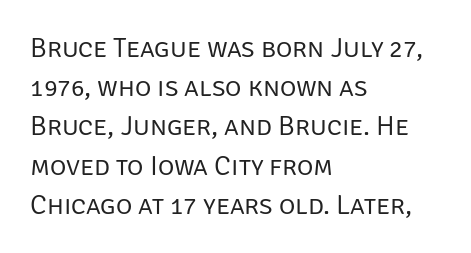
Is the block centered? No — it sits flush against the left margin. The cut favours lightness, reaching ordinary text weight at its darkest. This is sans-serif lettering, the kind often seen on screens and signage. Is this a fixed-width face? No — the glyphs have proportional, varying widths. Glance below the letters and you will spot only blank space. Posture: upright roman.
